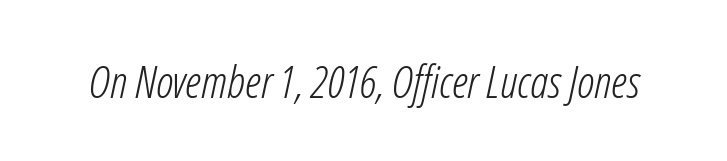
Here the designer chose a conventional face with non-uniform glyph widths. Inter-character spacing is left at the font's built-in metrics. Is the type slanted? Yes — the strokes lean at a clear angle. On a weight scale, this lands at 450 or below. Has an underline been added? It has not.
